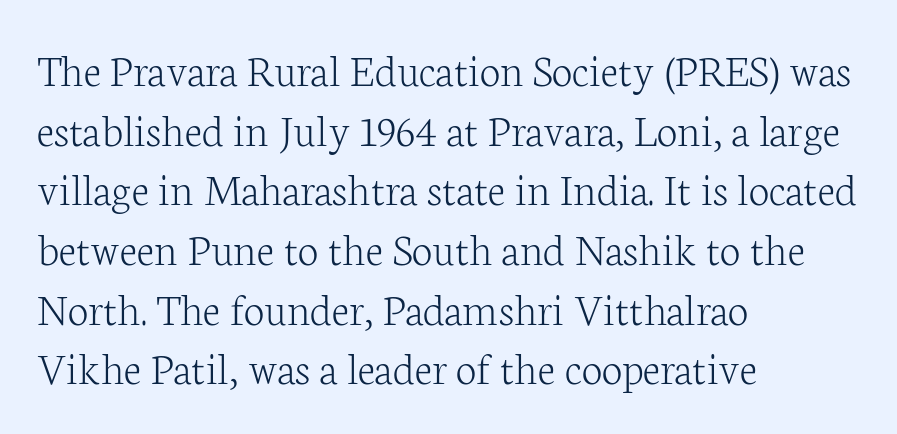
{"serif": "yes", "italic": "no", "bold": "no", "weight": "light", "width": "normal", "stroke_contrast": "low", "x_height": "medium", "monospaced": "no", "underline": "no", "align": "left", "line_spacing": "normal", "line_spacing_ratio": 1.27, "letter_spacing": "normal", "letter_spacing_em": 0.0, "glyph_px": 47}
